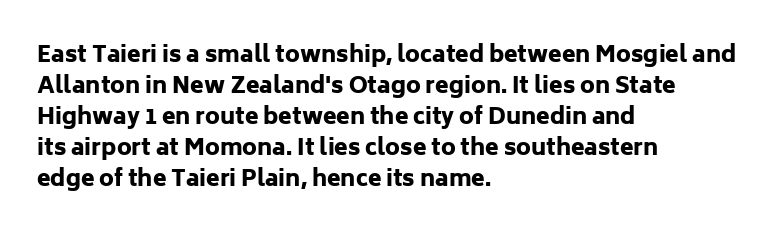
Ordinary non-slanted type is in use. The space between consecutive lines is moderate. The strokes are fattened all the way to bold. No extra tracking has been applied to these lines. Quick note: underline off. The typesetter chose a ragged-right arrangement here.
